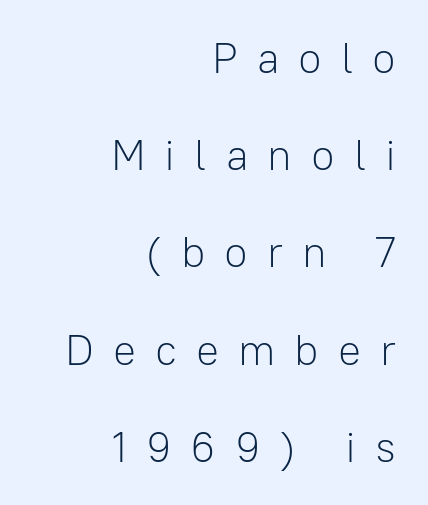
Upright lettering throughout. Just letters on the line, the space beneath them empty. Looks like regular typesetting: each glyph gets only the width it needs. Substantial extra tracking has been applied to these lines.
